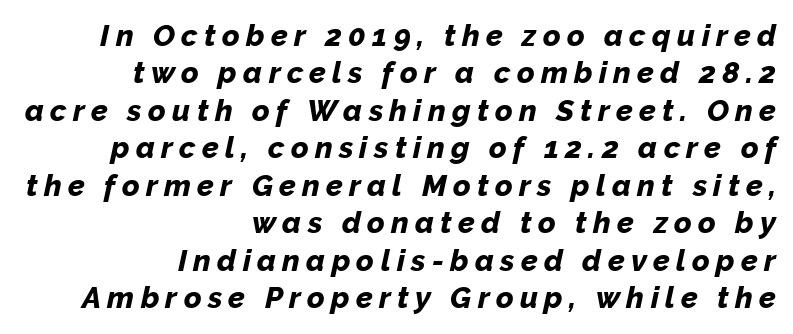
Slanted lettering throughout. The baseline area is clear. Summary of weight: heavy, a full bold. The space between consecutive lines is moderate.
